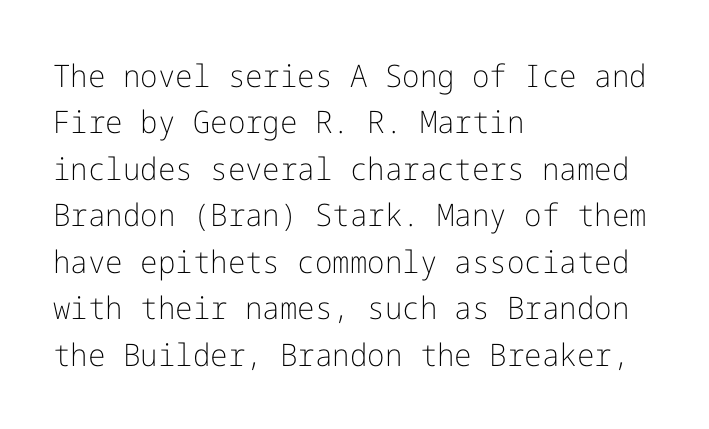
Glance below the letters and you will spot only blank space. Designer's note — italics off, roman on. If you drew a ruler down the left edge, every line would touch it. On a weight scale, this lands at 450 or below.
